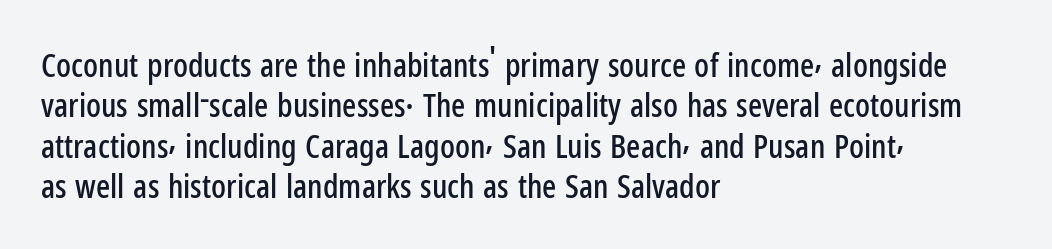
{"serif": "no", "italic": "no", "width": "condensed", "stroke_contrast": "low", "x_height": "medium", "monospaced": "no", "underline": "no", "align": "left", "line_spacing_ratio": 1.22, "letter_spacing": "normal", "letter_spacing_em": 0.0, "glyph_px": 33}
